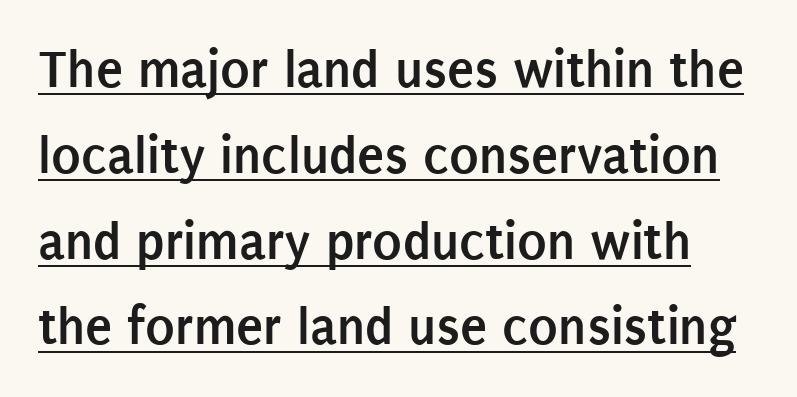
The passage shown is typeset with a sans-serif family. Words appear dense and cohesive because spacing is normal. The leading is moderate, giving the passage an even texture. Ascenders rise straight up at ninety degrees. Do the characters align in a grid? No, the font is proportional.
